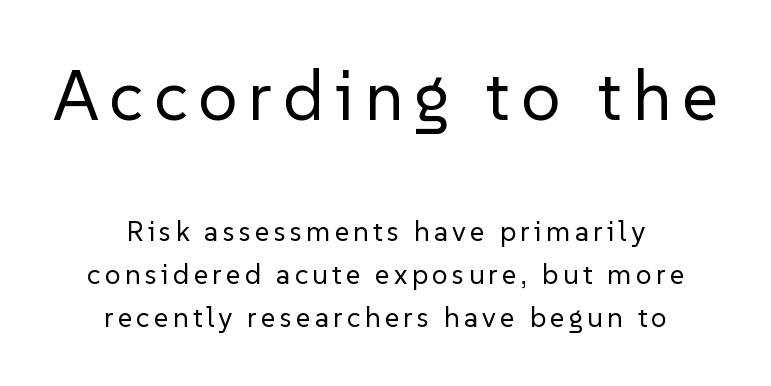
{"serif": "no", "italic": "no", "bold": "no", "weight": "regular", "width": "normal", "stroke_contrast": "low", "x_height": "medium", "monospaced": "no", "underline": "no", "align": "center", "line_spacing": "normal", "line_spacing_ratio": 1.52, "larger_block": "first", "size_ratio": 2.5, "glyph_px": 70}
